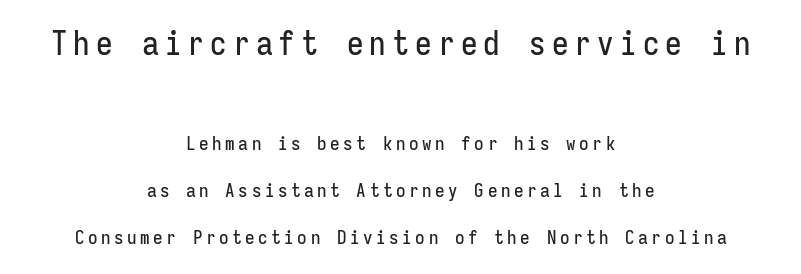
The image shows 33 px condensed sans-serif type, upright, monospaced; set centered, loose line spacing (2.48x), not underlined; the first (top) block is 1.74x larger; low stroke contrast and a medium x-height.
